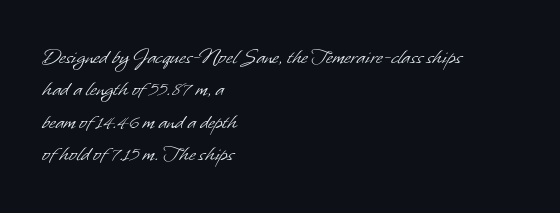
The image shows 23 px text type; set left-aligned, normal line spacing (1.41x), normal letter spacing, not underlined.
